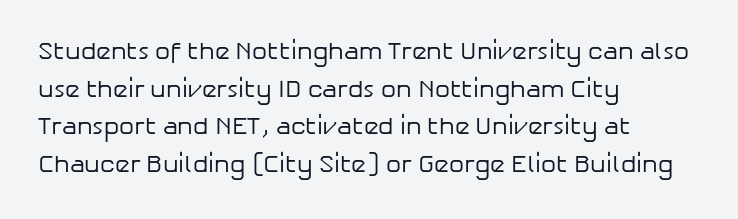
The image shows 24 px text type, upright; set left-aligned, normal line spacing (1.57x), normal letter spacing, not underlined.
